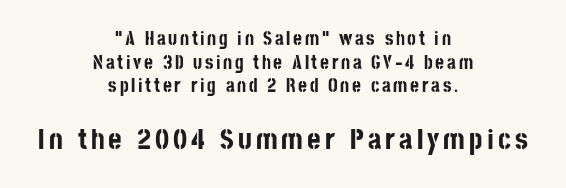
{"serif": "no", "italic": "no", "bold": "yes", "weight": "bold", "width": "condensed", "stroke_contrast": "low", "x_height": "large", "monospaced": "no", "underline": "no", "align": "center", "line_spacing_ratio": 1.24, "larger_block": "second", "size_ratio": 1.53, "glyph_px": 29}
